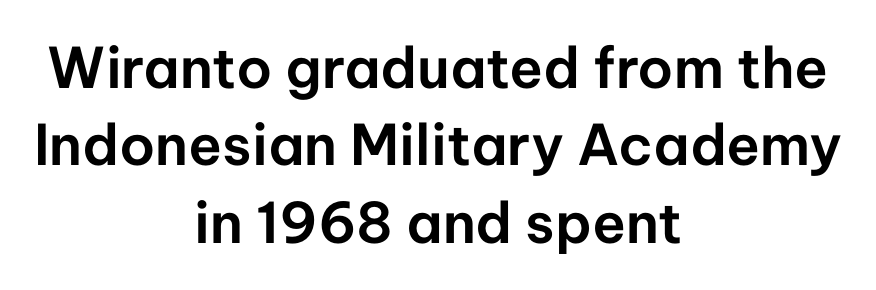
The image shows 56 px sans-serif type, upright; set centered, normal line spacing (1.38x), normal letter spacing, not underlined; low stroke contrast and a medium x-height.
